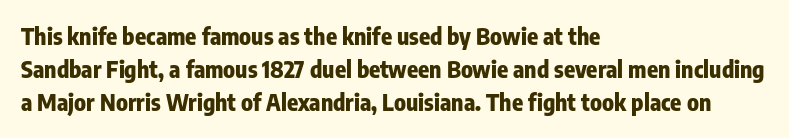
The image shows 23 px bold type, upright; set left-aligned, normal line spacing (1.43x), normal letter spacing, not underlined.
